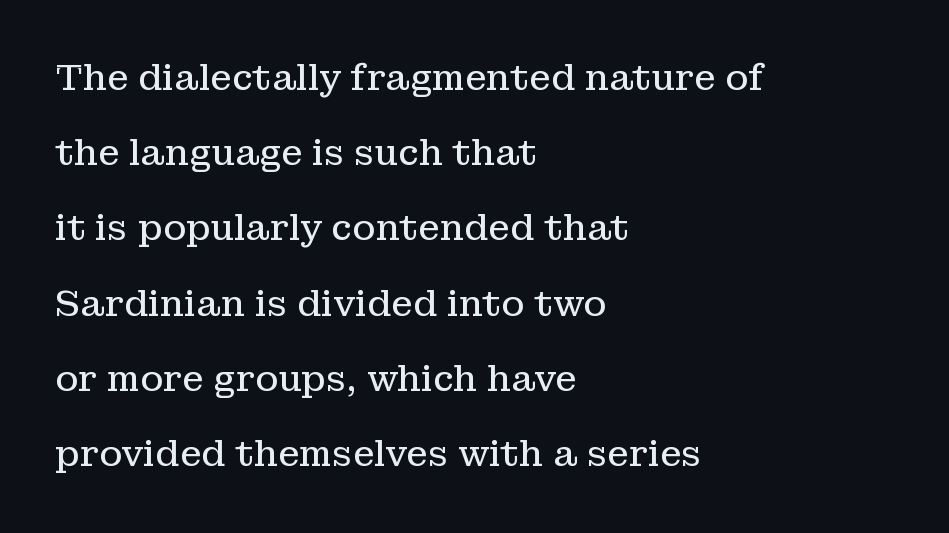
Q: Is the text bold? A: No.
Q: Is the text italic (slanted)? A: No, it is upright.
Q: Is the typeface a serif or a sans-serif typeface? A: Serif.
Q: Is the text underlined? A: No.
Q: How is the paragraph aligned? A: Left-aligned.
Q: Is the spacing between letters normal or unusually wide? A: Normal.
Q: Is the spacing between lines tight, normal or loose? A: Loose.
Q: Width (condensed, normal, or wide)? A: Normal.
Q: Stroke contrast? A: Low.
Q: x-height? A: Medium.
Q: Monospaced? A: No.
